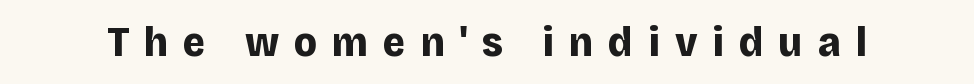
The image shows 43 px bold sans-serif type, upright; set unusually wide letter spacing (+0.35 em), not underlined; low stroke contrast and a large x-height.
